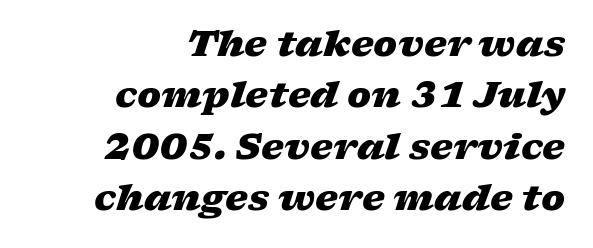
Here the designer chose a conventional face with non-uniform glyph widths. Every row of glyphs terminates at an identical x-position on the right. These words are printed bold, with thick strokes throughout. Reading down the column, the eye jumps a familiar distance to each next line.
